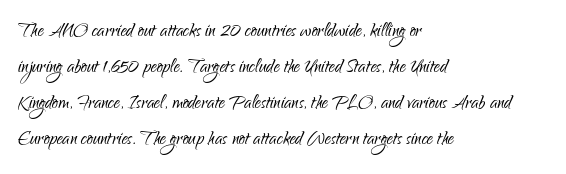
Q: Is the text bold? A: No.
Q: Is the text italic (slanted)? A: Yes.
Q: Is the text underlined? A: No.
Q: How is the paragraph aligned? A: Left-aligned.
Q: Is the spacing between letters normal or unusually wide? A: Normal.
Q: Is the spacing between lines tight, normal or loose? A: Normal.
